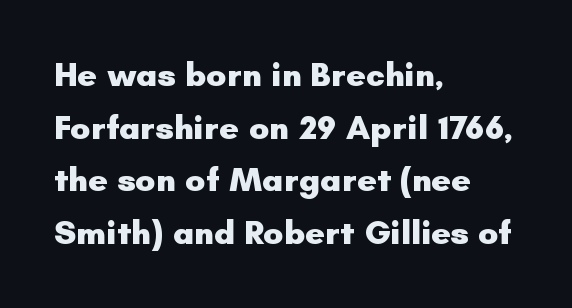
The image shows 34 px heavy sans-serif type, upright; set left-aligned, normal line spacing (1.55x), normal letter spacing, not underlined; low stroke contrast and a small x-height.
